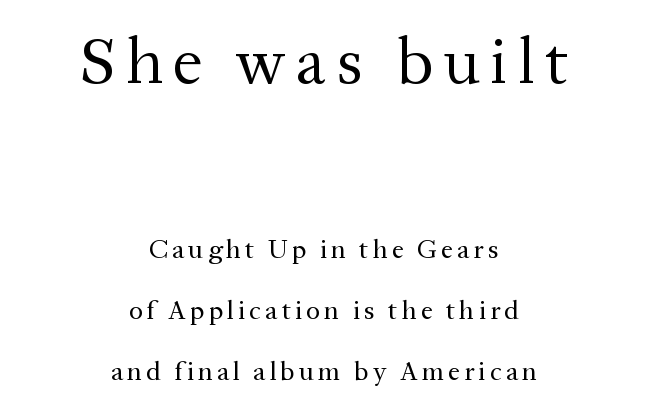
{"serif": "yes", "italic": "no", "bold": "no", "weight": "regular", "width": "normal", "stroke_contrast": "medium", "x_height": "medium", "monospaced": "no", "underline": "no", "align": "center", "line_spacing": "loose", "line_spacing_ratio": 2.26, "larger_block": "first", "size_ratio": 2.48, "glyph_px": 67}
